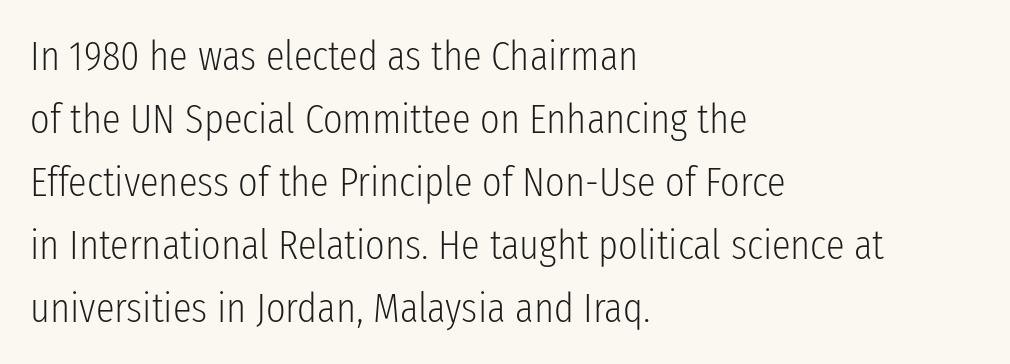
{"serif": "no", "italic": "no", "bold": "no", "weight": "light", "width": "condensed", "stroke_contrast": "low", "x_height": "medium", "monospaced": "no", "underline": "no", "align": "left", "line_spacing": "normal", "line_spacing_ratio": 1.5, "letter_spacing": "normal", "letter_spacing_em": 0.0, "glyph_px": 42}
